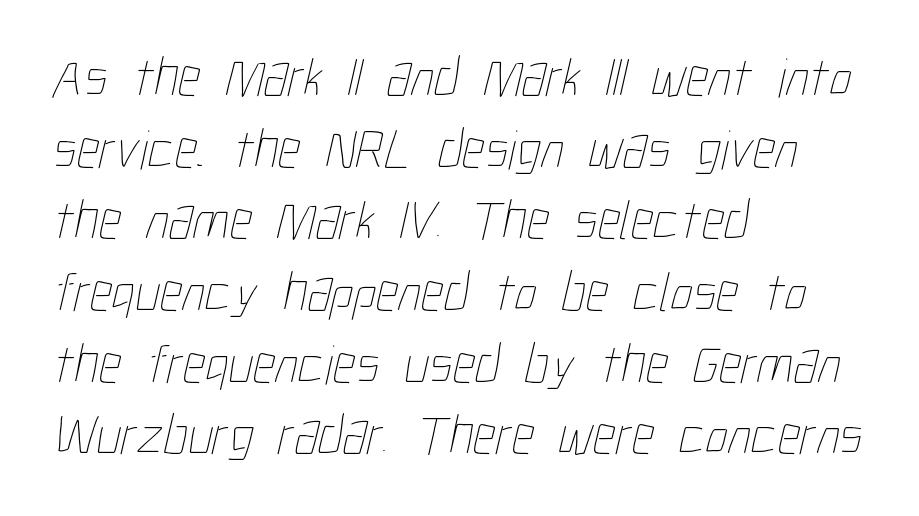
Weight: regular or lighter. The rendering uses natural spacing where letterforms have individual widths. The space between consecutive lines is moderate. Decoration check: the copy has no underline.
